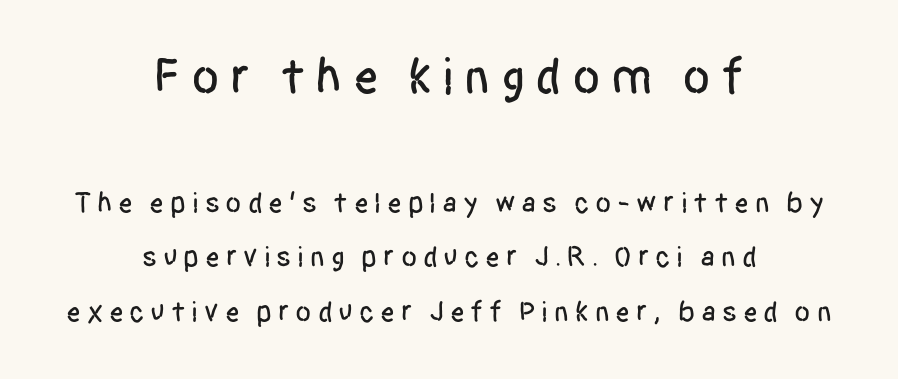
Q: Is the text italic (slanted)? A: No, it is upright.
Q: Is the typeface a serif or a sans-serif typeface? A: Sans-serif.
Q: Is the text underlined? A: No.
Q: How is the paragraph aligned? A: Centered.
Q: Is the spacing between letters normal or unusually wide? A: Unusually wide.
Q: Which block of text is set in a larger size, the first (top) or the second (bottom)? A: The first (top) one.
Q: Width (condensed, normal, or wide)? A: Condensed.
Q: Stroke contrast? A: Low.
Q: x-height? A: Large.
Q: Monospaced? A: No.
